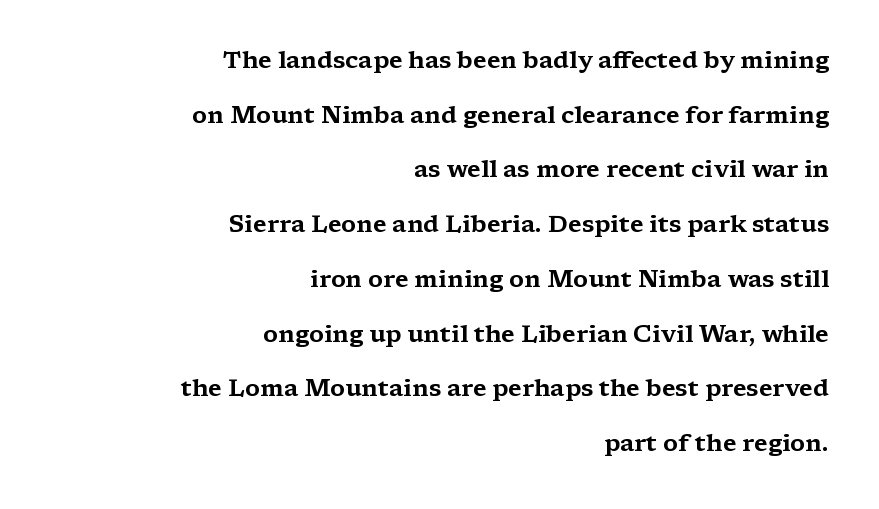
The font's upright variant was chosen for this text. Here the glyphs are tracked normally, forming tight word shapes. A student would call this right alignment; a typographer would say flush right, rag left. Rows of type keep a wide berth in the vertical direction.
